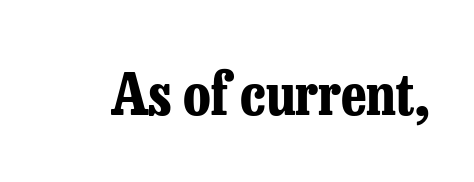
Q: Is the text bold? A: Yes.
Q: Is the text italic (slanted)? A: No, it is upright.
Q: Is the typeface a serif or a sans-serif typeface? A: Serif.
Q: Is the text underlined? A: No.
Q: Is the spacing between letters normal or unusually wide? A: Normal.
Q: Width (condensed, normal, or wide)? A: Condensed.
Q: Stroke contrast? A: Low.
Q: x-height? A: Medium.
Q: Monospaced? A: No.
